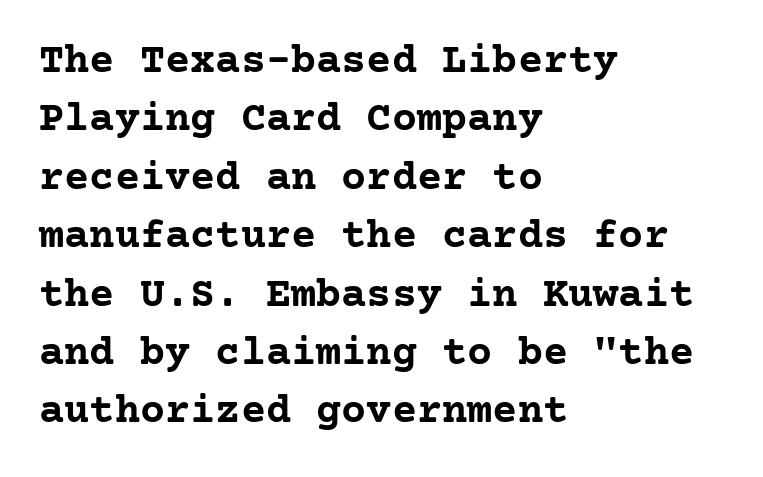
The image shows 42 px semibold serif type, upright; set left-aligned, normal line spacing (1.39x), normal letter spacing, not underlined; low stroke contrast and a medium x-height.
